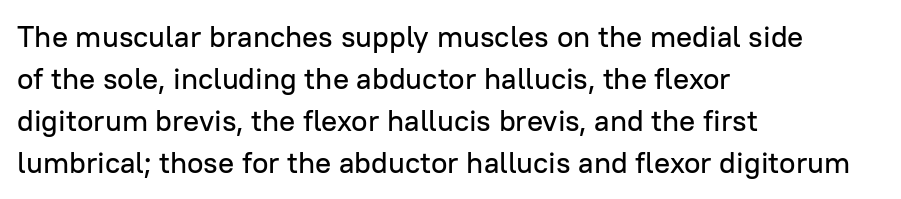
The image shows 30 px sans-serif type, upright; set left-aligned, normal line spacing (1.4x), normal letter spacing, not underlined; low stroke contrast and a medium x-height.
